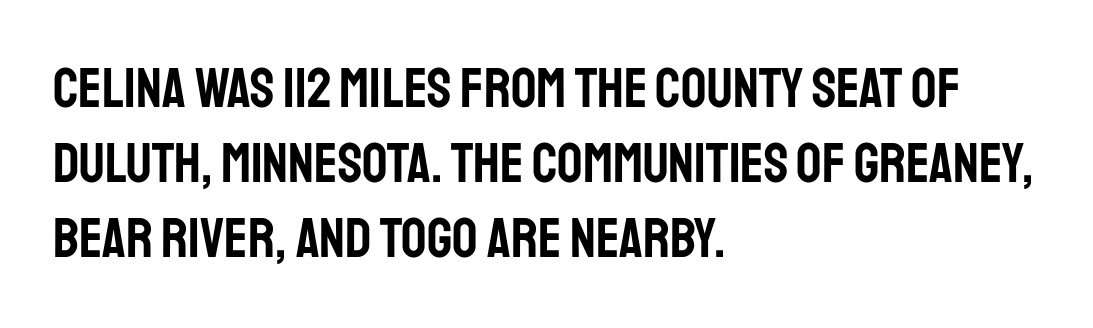
Nope, not italic — everything's standing straight. The glyphs are unaccompanied by any horizontal stroke below them. Typeset ragged right — the left edge is the straight one. Looks like regular typesetting: each glyph gets only the width it needs. One glance says typical: line gaps are just what's usual. The passage shown is typeset with a sans-serif family.
